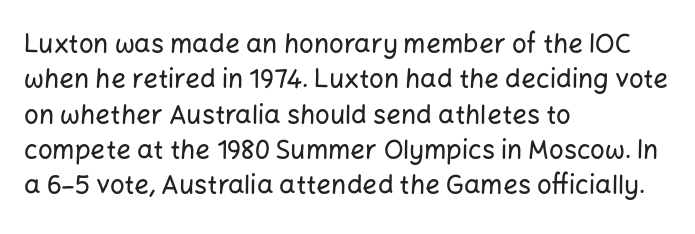
The image shows 26 px text type, upright; set left-aligned, normal line spacing (1.36x), normal letter spacing, not underlined.
